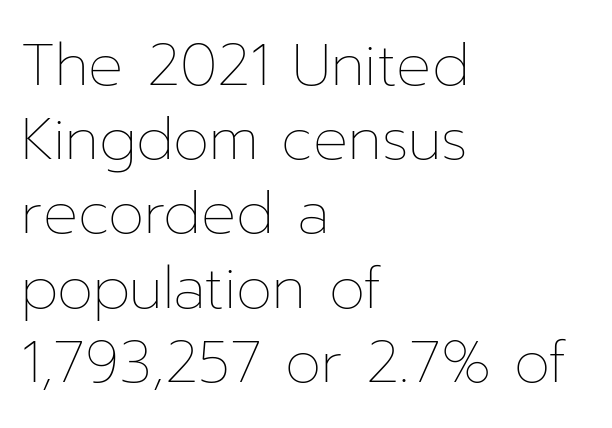
The image shows 58 px thin type, upright; set left-aligned, normal line spacing (1.28x), normal letter spacing, not underlined; low stroke contrast and a medium x-height.
